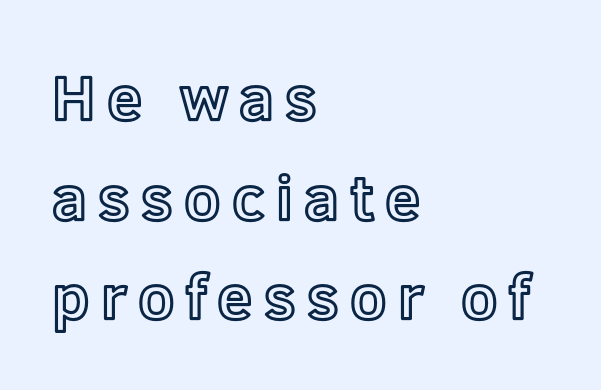
Q: Is the text italic (slanted)? A: No, it is upright.
Q: Is the text underlined? A: No.
Q: How is the paragraph aligned? A: Left-aligned.
Q: Is the spacing between lines tight, normal or loose? A: Normal.
Q: Width (condensed, normal, or wide)? A: Normal.
Q: x-height? A: Medium.
Q: Monospaced? A: No.
